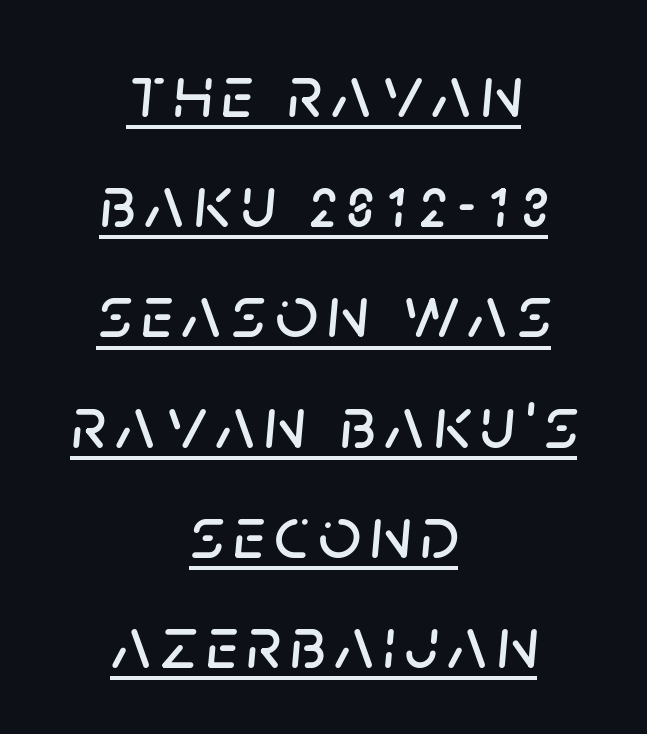
The image shows 75 px text type, italic (leaning right); set centered, normal line spacing (1.47x), underlined; low stroke contrast and a large x-height.
